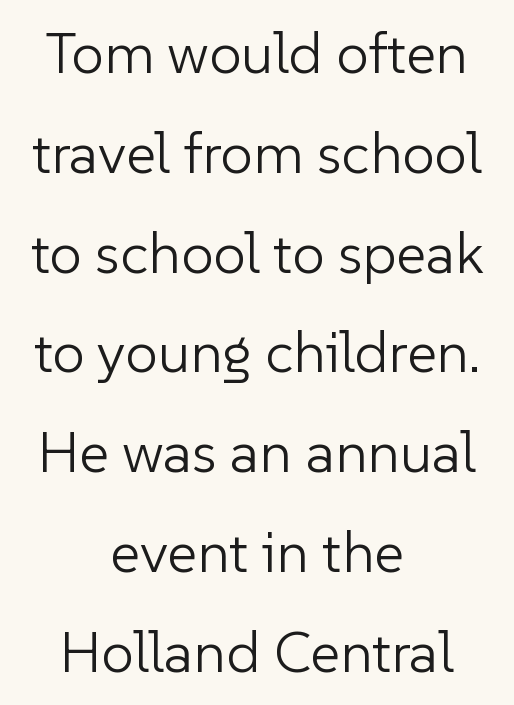
Q: Is the text bold? A: No.
Q: Is the text italic (slanted)? A: No, it is upright.
Q: Is the typeface a serif or a sans-serif typeface? A: Sans-serif.
Q: Is the text underlined? A: No.
Q: How is the paragraph aligned? A: Centered.
Q: Is the spacing between letters normal or unusually wide? A: Normal.
Q: Width (condensed, normal, or wide)? A: Normal.
Q: Stroke contrast? A: Low.
Q: x-height? A: Medium.
Q: Monospaced? A: No.
